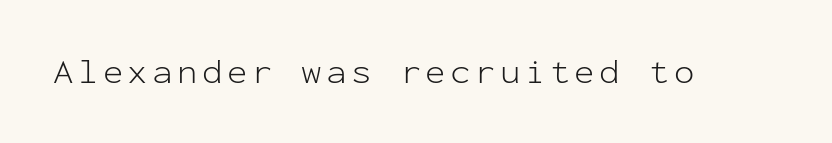
Q: Is the text bold? A: No.
Q: Is the text italic (slanted)? A: No, it is upright.
Q: Is the typeface a serif or a sans-serif typeface? A: Sans-serif.
Q: Is the text underlined? A: No.
Q: Width (condensed, normal, or wide)? A: Normal.
Q: Stroke contrast? A: Low.
Q: x-height? A: Medium.
Q: Monospaced? A: Yes.
